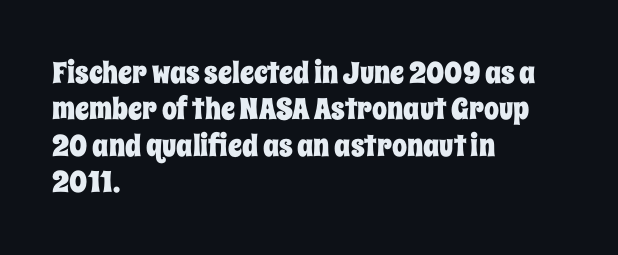
Q: Is the text italic (slanted)? A: No, it is upright.
Q: Is the text underlined? A: No.
Q: How is the paragraph aligned? A: Left-aligned.
Q: Is the spacing between letters normal or unusually wide? A: Normal.
Q: Width (condensed, normal, or wide)? A: Condensed.
Q: Stroke contrast? A: Low.
Q: x-height? A: Large.
Q: Monospaced? A: No.
